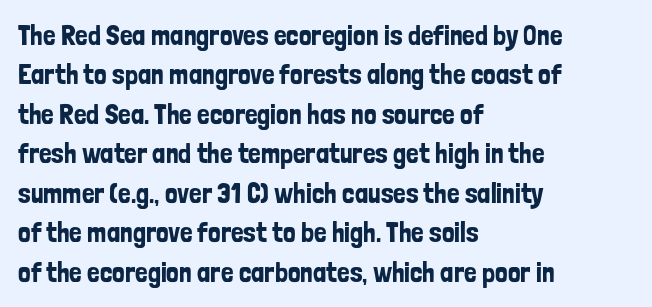
{"serif": "no", "italic": "no", "width": "condensed", "stroke_contrast": "low", "x_height": "medium", "monospaced": "no", "underline": "no", "align": "left", "line_spacing": "normal", "line_spacing_ratio": 1.41, "letter_spacing": "normal", "letter_spacing_em": 0.0, "glyph_px": 28}
